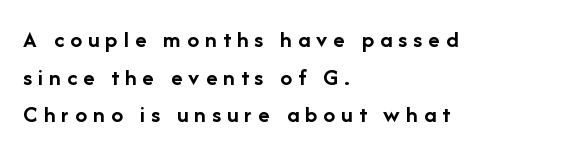
Students, note that the glyphs here are deliberately spaced far apart. Posture: straight, roman, zero tilt. Typographic density is high because the face is bold. Clear beneath every line of the passage.
